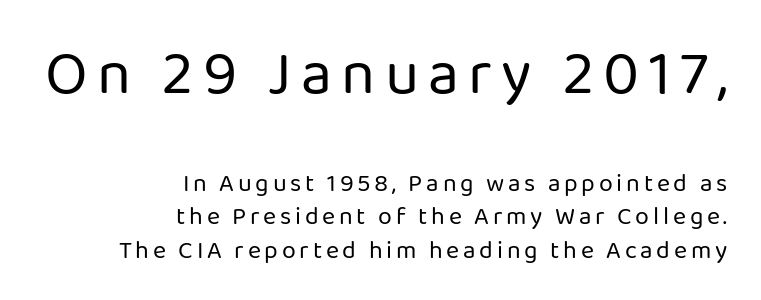
Beneath every word, the page is bare. Nothing sits at the stroke ends, so this counts as sans-serif. This sample uses an upright cut, with every glyph sitting square on the baseline. Here the designer chose a conventional face with non-uniform glyph widths. The composition opens big and finishes small. Weight: regular or lighter.
